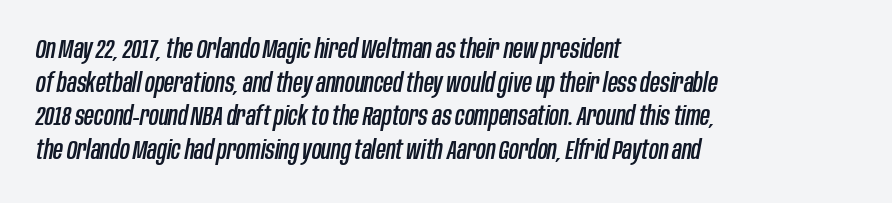
Visually the block forms a straight wall on the left and a jagged coastline on the right. Reading down the column, the eye jumps a familiar distance to each next line. The gap between lines stays unmarked. Tracking here is standard; glyphs follow each other at the usual distance.
